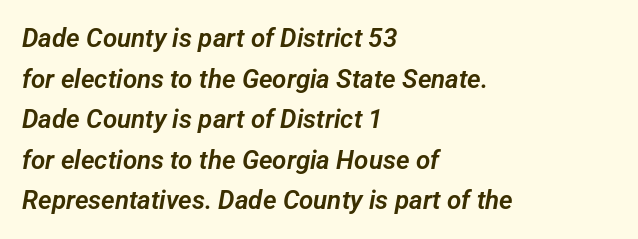
The image shows 26 px text type; set left-aligned, normal line spacing (1.56x), normal letter spacing, not underlined.
